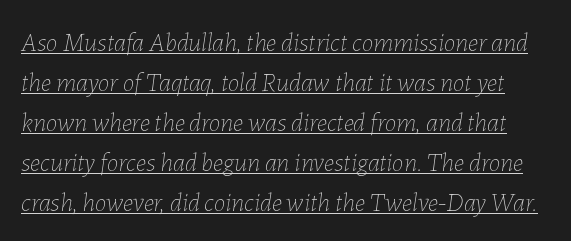
The image shows 26 px text type, italic (leaning right); set normal line spacing (1.54x), normal letter spacing, underlined.
